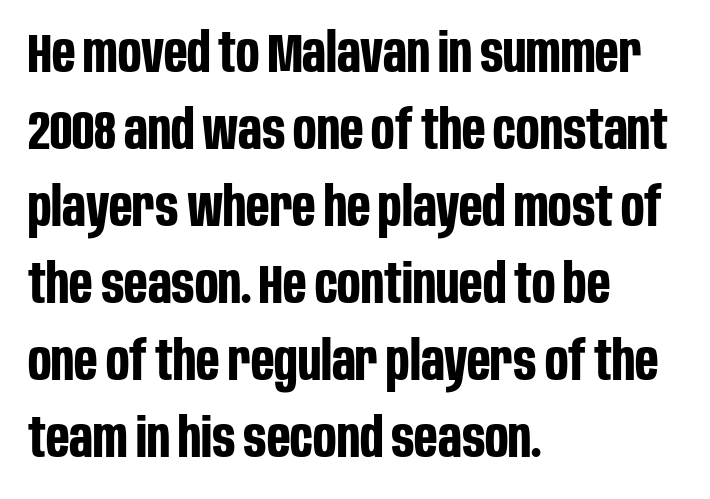
Q: Is the text bold? A: Yes.
Q: Is the text italic (slanted)? A: No, it is upright.
Q: Is the typeface a serif or a sans-serif typeface? A: Sans-serif.
Q: Is the text underlined? A: No.
Q: How is the paragraph aligned? A: Left-aligned.
Q: Is the spacing between letters normal or unusually wide? A: Normal.
Q: Is the spacing between lines tight, normal or loose? A: Normal.
Q: Width (condensed, normal, or wide)? A: Condensed.
Q: Stroke contrast? A: Low.
Q: x-height? A: Large.
Q: Monospaced? A: No.
